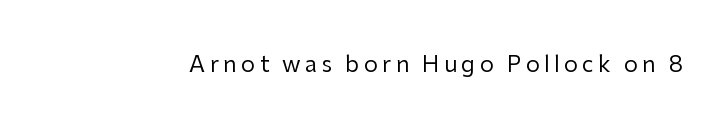
Q: Is the text bold? A: No.
Q: Is the text italic (slanted)? A: No, it is upright.
Q: Is the text underlined? A: No.
Q: Is the spacing between letters normal or unusually wide? A: Unusually wide.
